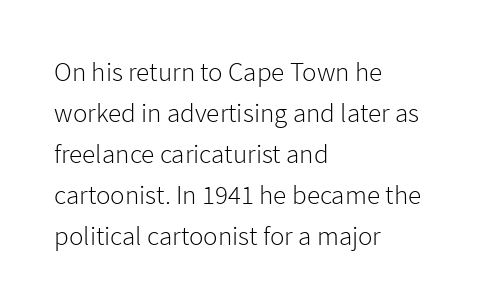
{"italic": "no", "bold": "no", "underline": "no", "align": "left", "line_spacing": "normal", "line_spacing_ratio": 1.52, "letter_spacing": "normal", "letter_spacing_em": 0.0, "glyph_px": 27}
